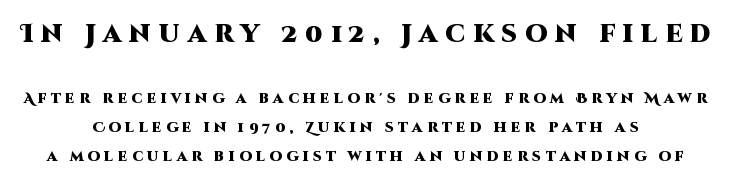
{"italic": "no", "bold": "yes", "underline": "no", "align": "center", "line_spacing": "loose", "line_spacing_ratio": 2.08, "letter_spacing": "wide", "letter_spacing_em": 0.31, "larger_block": "first", "size_ratio": 1.79, "glyph_px": 25}
